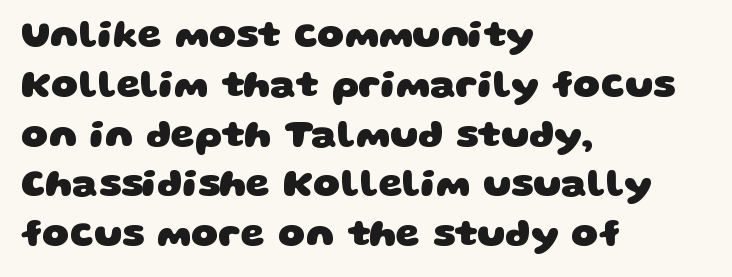
Q: Is the text bold? A: Yes.
Q: Is the typeface a serif or a sans-serif typeface? A: Sans-serif.
Q: Is the text underlined? A: No.
Q: How is the paragraph aligned? A: Left-aligned.
Q: Is the spacing between letters normal or unusually wide? A: Normal.
Q: Is the spacing between lines tight, normal or loose? A: Normal.
Q: Width (condensed, normal, or wide)? A: Wide.
Q: Stroke contrast? A: Low.
Q: x-height? A: Large.
Q: Monospaced? A: No.
